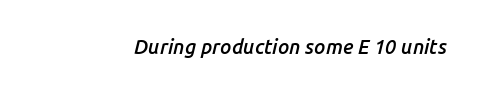
Quick note: italic. Notice the strokes are somewhat thickened but not fully heavy: this is a semibold. The tracking reads as untouched default to a designer's eye. The area under the type is left untouched.
